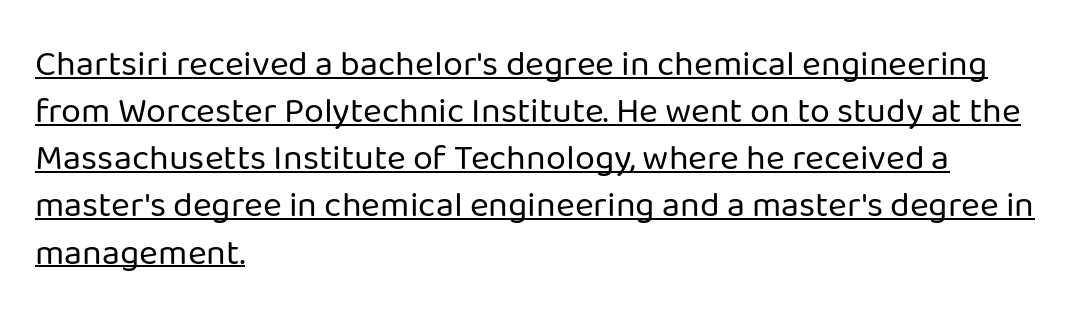
{"serif": "no", "italic": "no", "bold": "no", "weight": "regular", "width": "normal", "stroke_contrast": "low", "x_height": "medium", "monospaced": "no", "underline": "yes", "align": "left", "line_spacing": "normal", "line_spacing_ratio": 1.31, "letter_spacing": "normal", "letter_spacing_em": 0.0, "glyph_px": 36}
